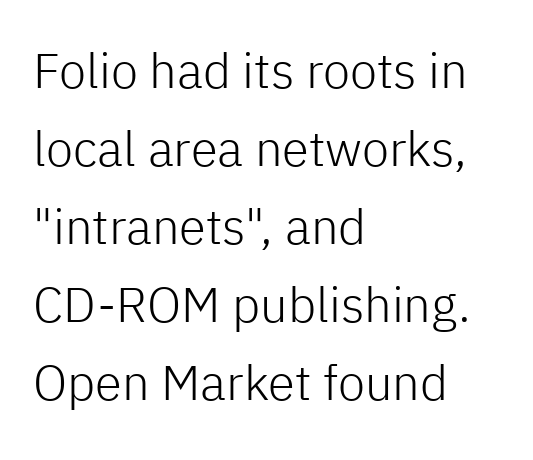
Q: Is the text bold? A: No.
Q: Is the text italic (slanted)? A: No, it is upright.
Q: Is the typeface a serif or a sans-serif typeface? A: Sans-serif.
Q: Is the text underlined? A: No.
Q: How is the paragraph aligned? A: Left-aligned.
Q: Is the spacing between letters normal or unusually wide? A: Normal.
Q: Is the spacing between lines tight, normal or loose? A: Normal.
Q: Width (condensed, normal, or wide)? A: Normal.
Q: Stroke contrast? A: Low.
Q: x-height? A: Medium.
Q: Monospaced? A: No.
